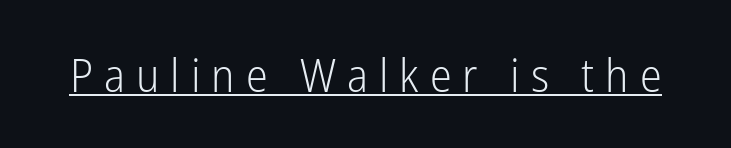
Q: Is the text bold? A: No.
Q: Is the text italic (slanted)? A: No, it is upright.
Q: Is the typeface a serif or a sans-serif typeface? A: Sans-serif.
Q: Is the text underlined? A: Yes.
Q: Is the spacing between letters normal or unusually wide? A: Unusually wide.
Q: Width (condensed, normal, or wide)? A: Condensed.
Q: Stroke contrast? A: Low.
Q: x-height? A: Medium.
Q: Monospaced? A: No.
